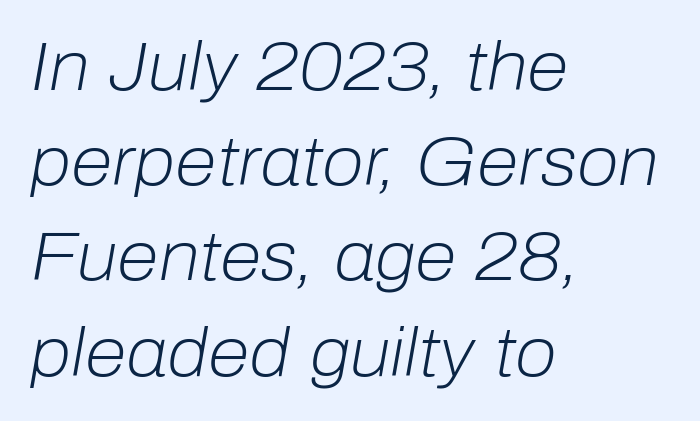
{"italic": "yes", "lean": "right", "slant_degrees": 10, "bold": "no", "weight": "light", "width": "normal", "stroke_contrast": "low", "x_height": "medium", "monospaced": "no", "underline": "no", "align": "left", "line_spacing": "normal", "line_spacing_ratio": 1.4, "letter_spacing": "normal", "letter_spacing_em": 0.0, "glyph_px": 68}
